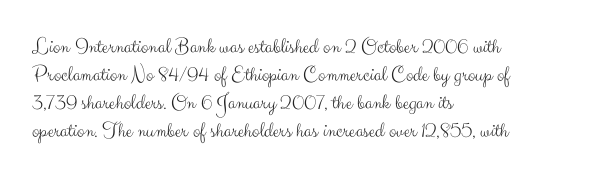
The image shows 22 px text type; set left-aligned, normal line spacing (1.28x), normal letter spacing, not underlined.
